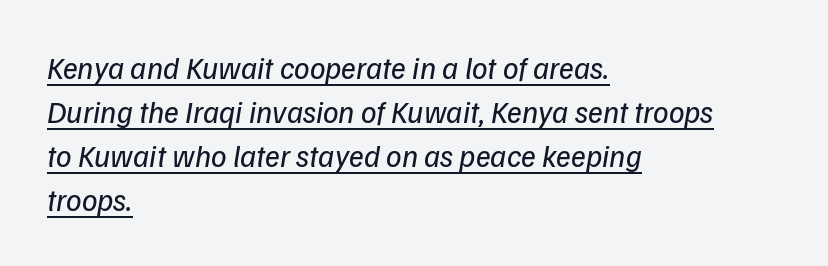
The lettering tilts uniformly, giving the passage an italic look. Glance below the letters and you will spot a drawn line. Here the designer chose a conventional face with non-uniform glyph widths. The passage shown stacks its lines at a standard gap. The lines in this sample share a left origin and differ only in where they stop. Standard letterfit; no display-style spreading of the glyphs.
